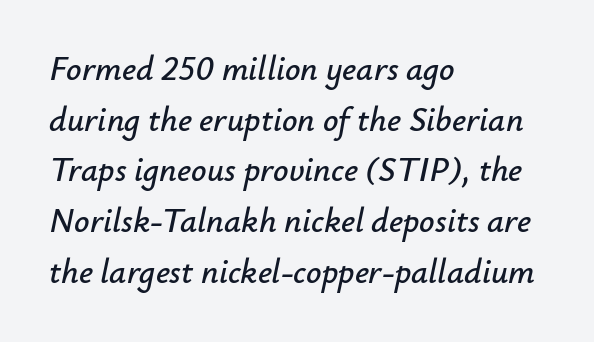
The image shows 34 px text type, italic (leaning right); set left-aligned, normal line spacing (1.49x), normal letter spacing, not underlined; low stroke contrast and a small x-height.
